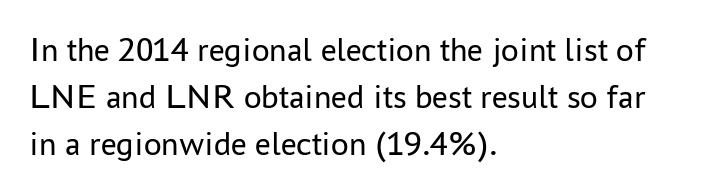
Q: Is the text bold? A: No.
Q: Is the text italic (slanted)? A: No, it is upright.
Q: Is the typeface a serif or a sans-serif typeface? A: Sans-serif.
Q: Is the text underlined? A: No.
Q: How is the paragraph aligned? A: Left-aligned.
Q: Is the spacing between letters normal or unusually wide? A: Normal.
Q: Is the spacing between lines tight, normal or loose? A: Normal.
Q: Width (condensed, normal, or wide)? A: Normal.
Q: Stroke contrast? A: Low.
Q: x-height? A: Medium.
Q: Monospaced? A: No.
